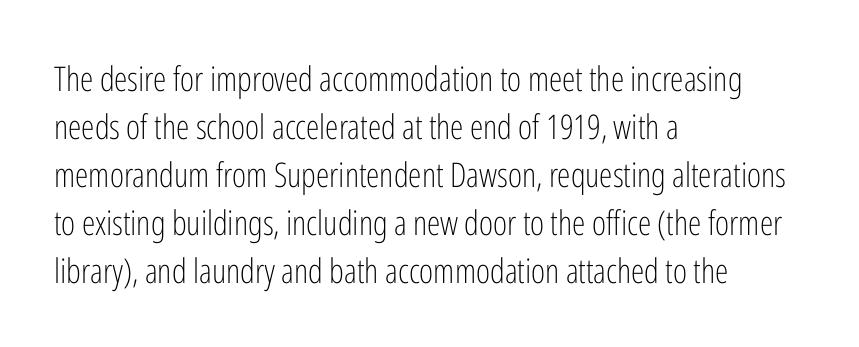
The image shows 34 px light, condensed sans-serif type, upright; set left-aligned, normal line spacing (1.41x), normal letter spacing, not underlined; low stroke contrast and a medium x-height.
